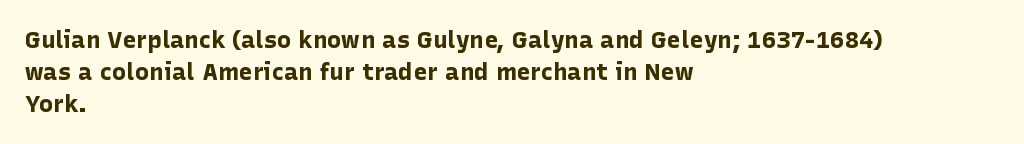
{"italic": "no", "bold": "yes", "underline": "no", "align": "left", "line_spacing": "normal", "line_spacing_ratio": 1.34, "letter_spacing": "normal", "letter_spacing_em": 0.0, "glyph_px": 24}
